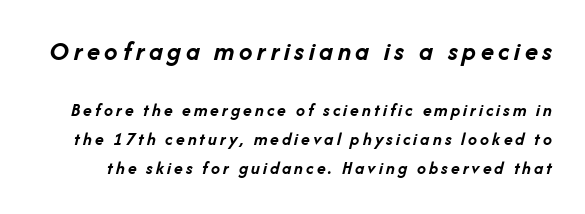
Q: Is the text bold? A: Yes.
Q: Is the text italic (slanted)? A: Yes, it leans right by about 14 degrees.
Q: Is the text underlined? A: No.
Q: Is the spacing between lines tight, normal or loose? A: Normal.
Q: Which block of text is set in a larger size, the first (top) or the second (bottom)? A: The first (top) one.
